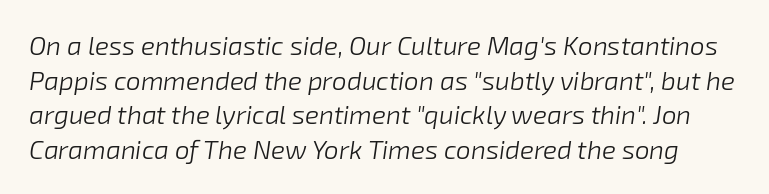
Q: Is the text bold? A: No.
Q: Is the text italic (slanted)? A: Yes, it leans right by about 8 degrees.
Q: Is the text underlined? A: No.
Q: Is the spacing between letters normal or unusually wide? A: Normal.
Q: Is the spacing between lines tight, normal or loose? A: Normal.
